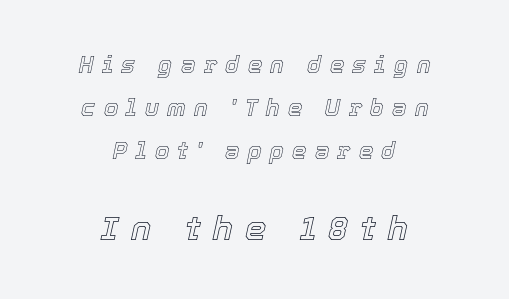
Caption: upper text group reduced, lower text group enlarged. The text carries the slant typical of an italic or oblique font. The passage shown is typed in a proportional face where columns would drift. The setting favours the middle, as headings and verse often do. Check under the words: just untouched page. Tracking value appears strongly positive — letters spread wide.
